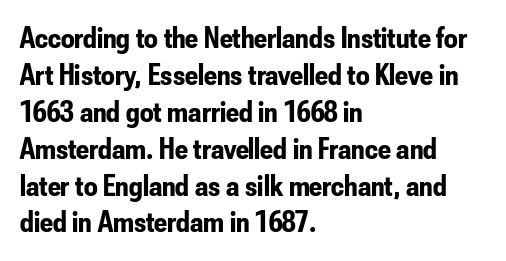
Do the characters align in a grid? No, the font is proportional. Note: no serifs on the glyphs. Quick note: underline off. I'd describe the lettering as bold — thick and assertive.
